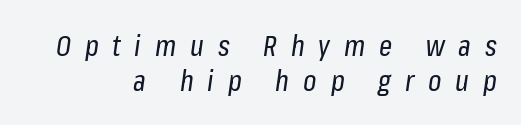
{"italic": "yes", "lean": "right", "slant_degrees": 8, "bold": "no", "weight": "regular", "width": "condensed", "stroke_contrast": "low", "x_height": "medium", "monospaced": "no", "underline": "no", "align": "right", "line_spacing_ratio": 1.21, "letter_spacing": "wide", "letter_spacing_em": 0.48, "glyph_px": 29}
